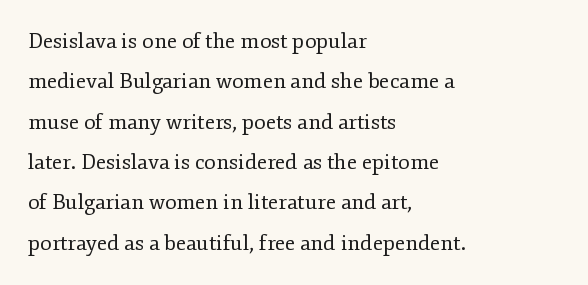
{"italic": "no", "bold": "no", "underline": "no", "align": "left", "line_spacing": "loose", "line_spacing_ratio": 1.92, "letter_spacing": "normal", "letter_spacing_em": 0.0, "glyph_px": 21}
